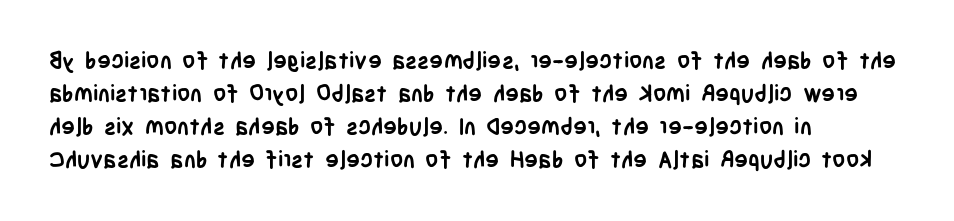
The gaps between neighbouring characters are ordinary and unremarkable. A dark, heavy texture on the line: the type is bold. Leftover space on each line is placed entirely after the last word. Reading down the column, the eye jumps a familiar distance to each next line. This is the regular roman posture of the typeface.
